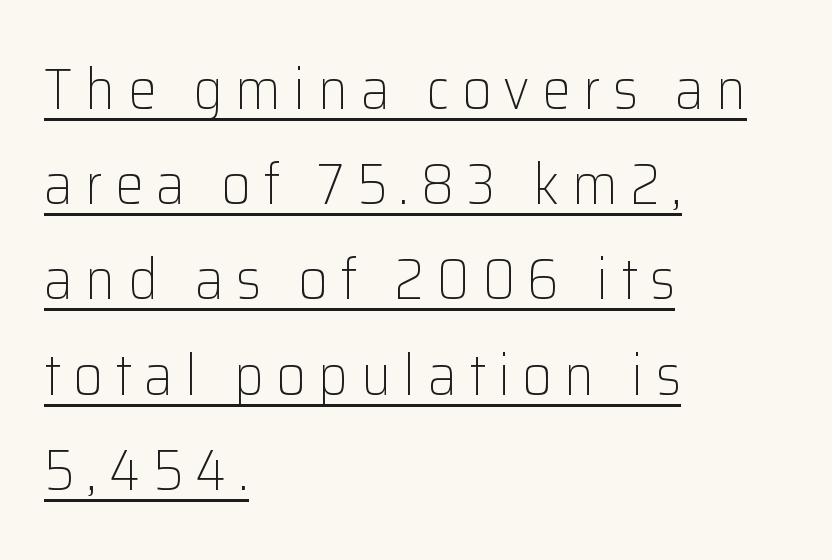
A roman cut, with each character standing at attention. Nothing sits at the stroke ends, so this counts as sans-serif. Does extra space separate the letters? Yes, quite a lot of it. Each letter keeps its own natural width here, so spacing adapts to shape. Each new line begins a customary step beneath the previous one. Notice how a bar underscores the lettering throughout.
